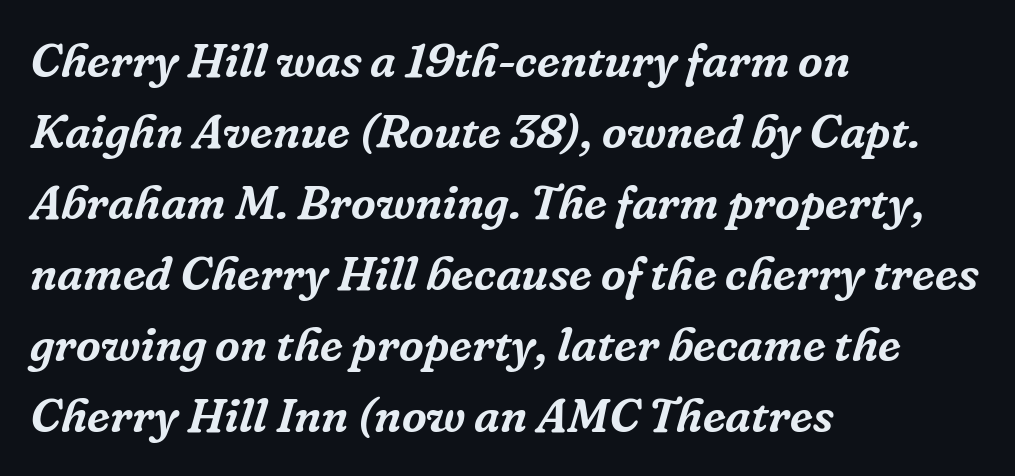
Q: Is the text italic (slanted)? A: Yes, it leans right by about 16 degrees.
Q: Is the typeface a serif or a sans-serif typeface? A: Serif.
Q: Is the text underlined? A: No.
Q: How is the paragraph aligned? A: Left-aligned.
Q: Is the spacing between letters normal or unusually wide? A: Normal.
Q: Is the spacing between lines tight, normal or loose? A: Normal.
Q: Width (condensed, normal, or wide)? A: Normal.
Q: Stroke contrast? A: Low.
Q: x-height? A: Medium.
Q: Monospaced? A: No.
